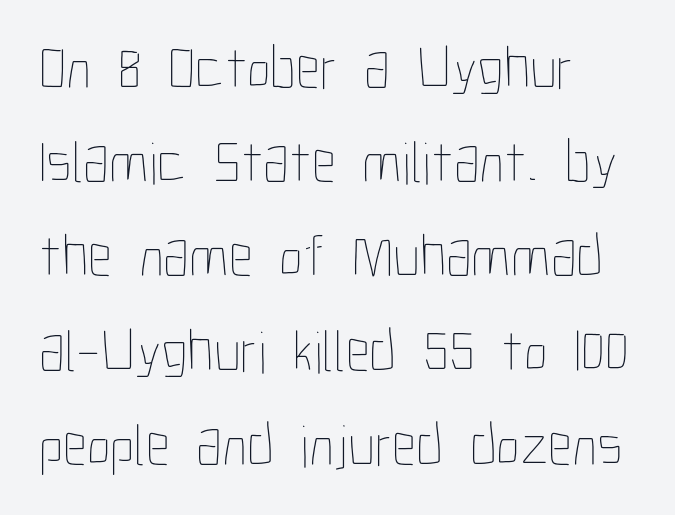
{"italic": "no", "bold": "no", "weight": "thin", "width": "condensed", "stroke_contrast": "low", "x_height": "medium", "monospaced": "no", "underline": "no", "align": "left", "line_spacing": "normal", "line_spacing_ratio": 1.57, "letter_spacing": "normal", "letter_spacing_em": 0.0, "glyph_px": 60}
